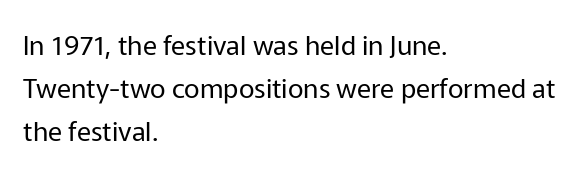
Q: Is the text bold? A: No.
Q: Is the text italic (slanted)? A: No, it is upright.
Q: Is the text underlined? A: No.
Q: How is the paragraph aligned? A: Left-aligned.
Q: Is the spacing between letters normal or unusually wide? A: Normal.
Q: Is the spacing between lines tight, normal or loose? A: Normal.
